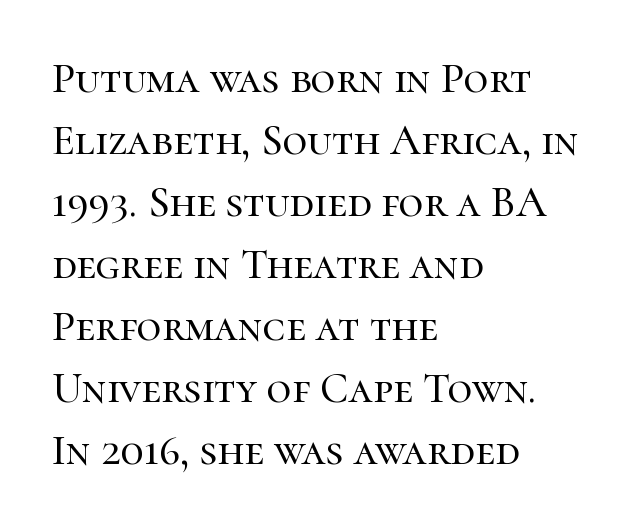
{"serif": "yes", "italic": "no", "width": "normal", "stroke_contrast": "high", "x_height": "medium", "monospaced": "no", "underline": "no", "align": "left", "line_spacing": "normal", "line_spacing_ratio": 1.44, "letter_spacing": "normal", "letter_spacing_em": 0.0, "glyph_px": 43}
